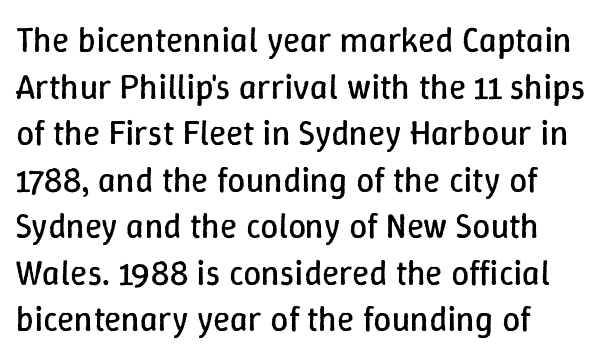
Compared with typical body copy, the letter spacing here is the same. This sample has the flowing, uneven cadence of proportional lettering. Whoever set this chose a conventional vertical rhythm. Is there any slant? The stems are plumb. Is the stroke heavy? The answer is a plain regular-or-lighter. Layout note: lines flush left.
